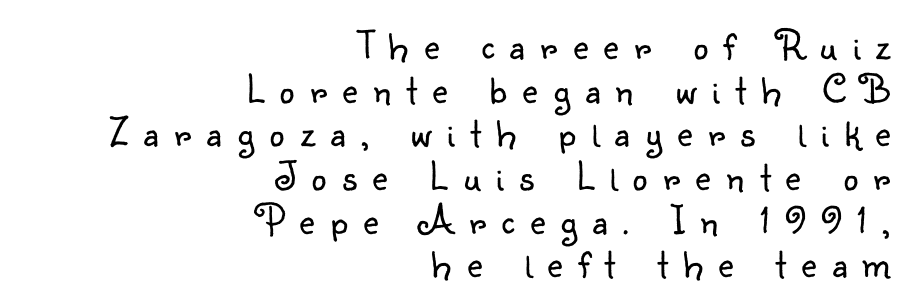
{"serif": "no", "italic": "no", "bold": "no", "weight": "light", "width": "normal", "stroke_contrast": "low", "x_height": "small", "monospaced": "no", "underline": "no", "align": "right", "line_spacing": "tight", "line_spacing_ratio": 1.04, "letter_spacing": "wide", "letter_spacing_em": 0.37, "glyph_px": 42}
